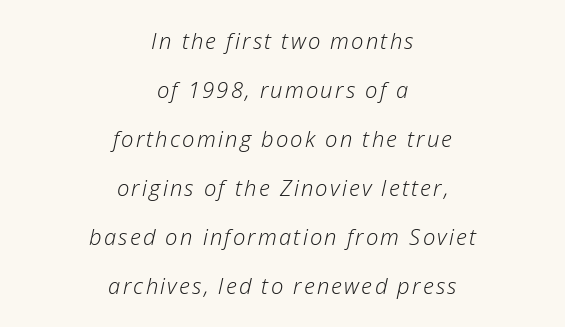
The image shows 22 px text type, italic (leaning right); set centered, loose line spacing (2.23x), not underlined.
